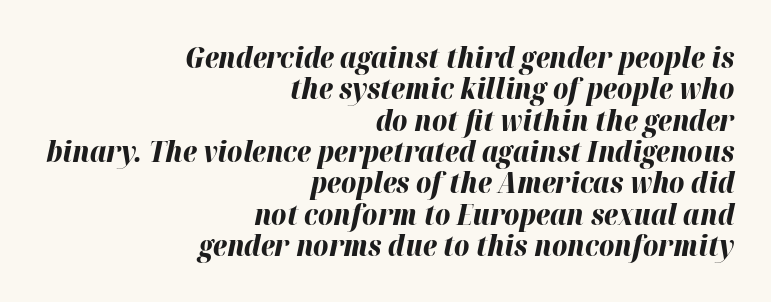
{"italic": "yes", "lean": "right", "slant_degrees": 12, "bold": "yes", "weight": "bold", "width": "normal", "stroke_contrast": "high", "x_height": "medium", "monospaced": "no", "underline": "no", "align": "right", "line_spacing": "tight", "line_spacing_ratio": 1.08, "letter_spacing": "normal", "letter_spacing_em": 0.0, "glyph_px": 29}
